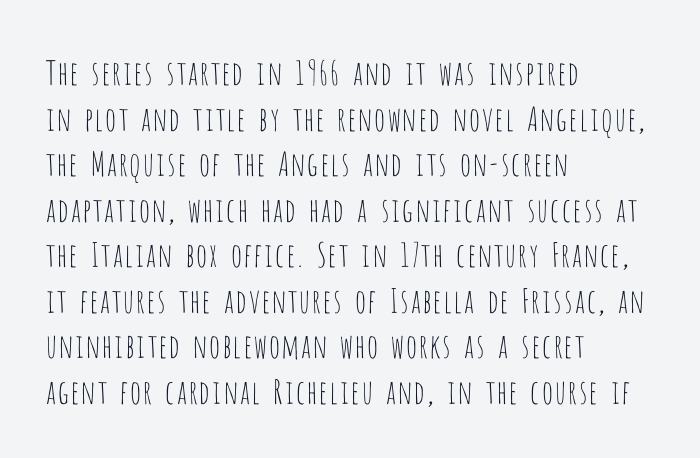
Notice how the passage keeps a crisp vertical edge on the left only. Descenders hang freely into open space. Short note: letters normally spaced. Posture: straight, roman, zero tilt.
